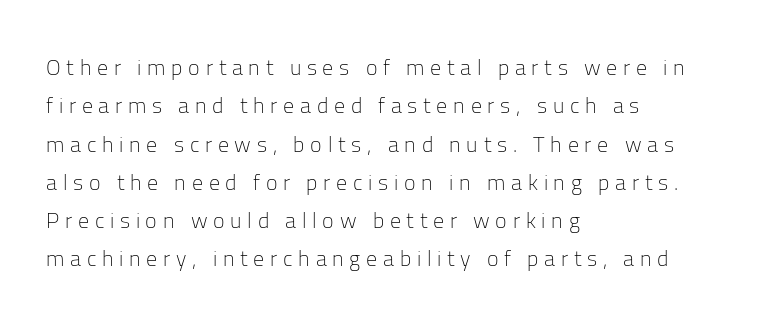
Loose tracking; the words dissolve into strings of separated letters. Where is the straight margin? On the left. Heft: none added — not bold. Lines of text with bare space underneath. Rendered with straight, roman letterforms.
